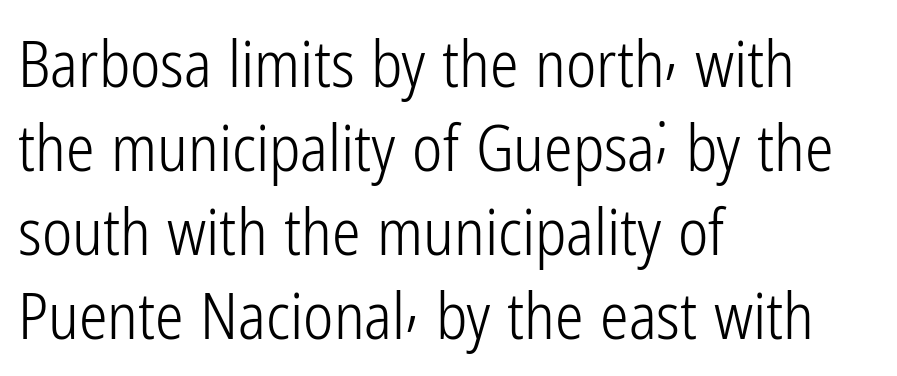
Q: Is the text bold? A: No.
Q: Is the text italic (slanted)? A: No, it is upright.
Q: Is the typeface a serif or a sans-serif typeface? A: Sans-serif.
Q: Is the text underlined? A: No.
Q: How is the paragraph aligned? A: Left-aligned.
Q: Is the spacing between letters normal or unusually wide? A: Normal.
Q: Is the spacing between lines tight, normal or loose? A: Normal.
Q: Width (condensed, normal, or wide)? A: Condensed.
Q: Stroke contrast? A: Low.
Q: x-height? A: Medium.
Q: Monospaced? A: No.
